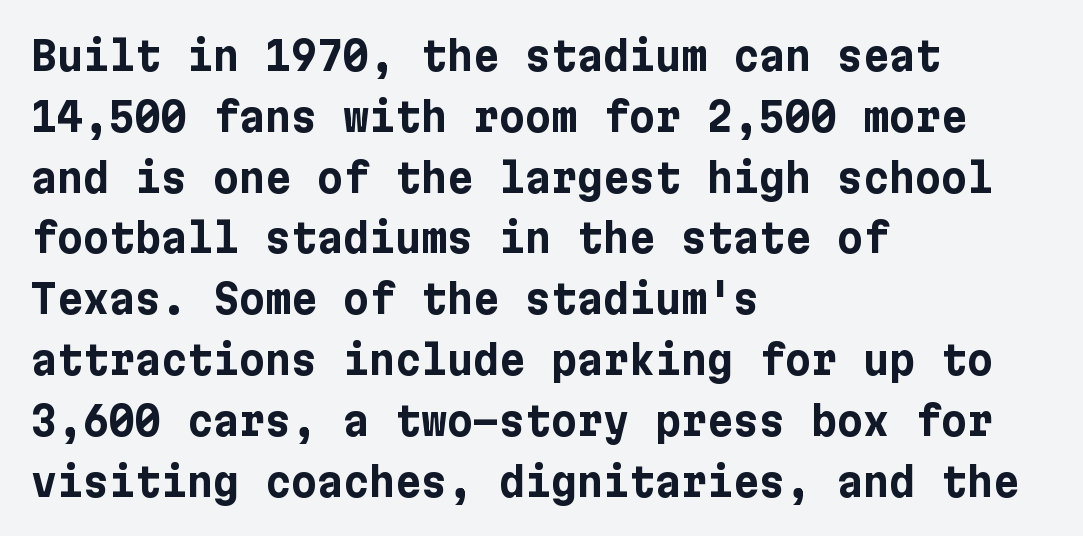
Style check: upright. Nobody touched the tracking dial on this one. The letters carry no serifs — their stems end cleanly without finishing strokes. The space directly below the letters is spotless. Vertically, the passage feels balanced, rows spaced as you'd expect. The typesetter chose a ragged-right arrangement here.
